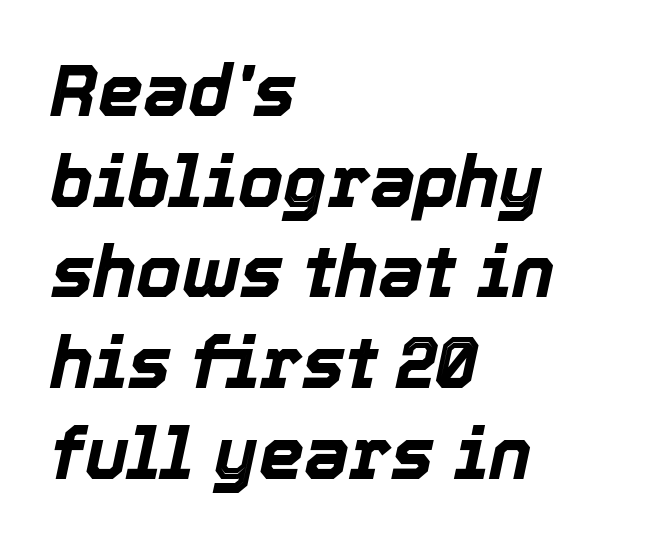
{"italic": "yes", "lean": "right", "slant_degrees": 12, "bold": "yes", "weight": "bold", "width": "normal", "x_height": "medium", "monospaced": "no", "underline": "no", "align": "left", "line_spacing": "normal", "line_spacing_ratio": 1.26, "letter_spacing": "normal", "letter_spacing_em": 0.0, "glyph_px": 72}
